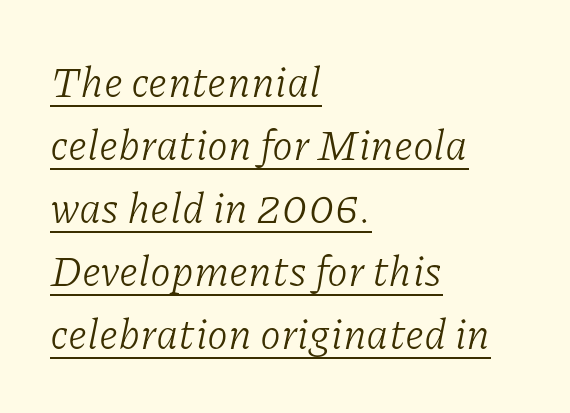
Looks like someone drew a line under every word here. How are the letters spaced? Ordinarily, with no added tracking. This sample has the flowing, uneven cadence of proportional lettering. Horizontal alignment here is leftward, the default for most running prose.
